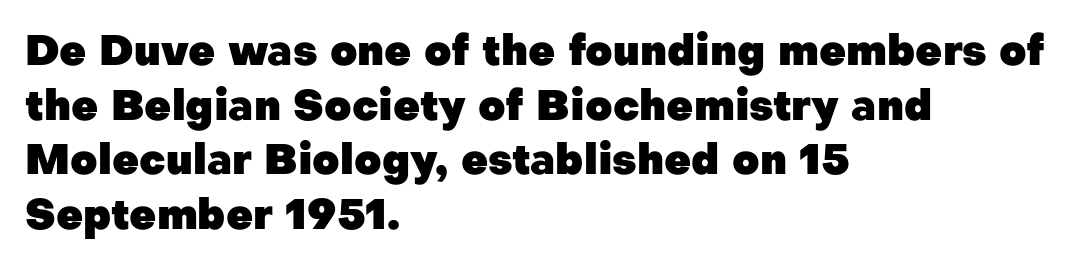
{"serif": "no", "italic": "no", "bold": "yes", "weight": "heavy", "width": "normal", "stroke_contrast": "low", "x_height": "medium", "monospaced": "no", "underline": "no", "align": "left", "line_spacing": "normal", "line_spacing_ratio": 1.3, "letter_spacing": "normal", "letter_spacing_em": 0.0, "glyph_px": 42}
